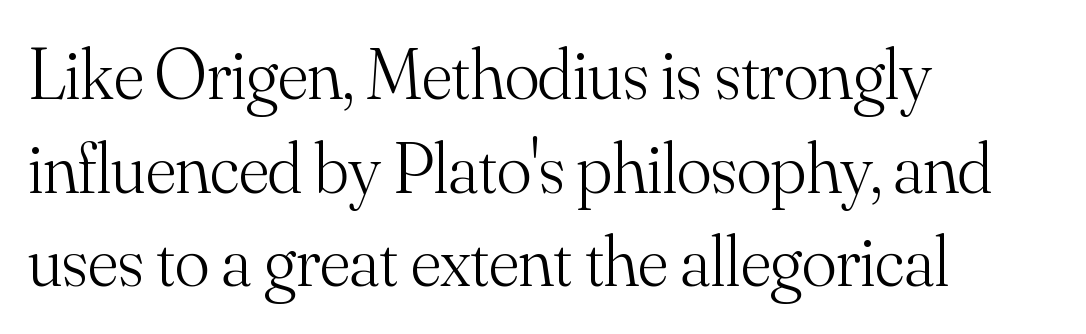
{"serif": "yes", "italic": "no", "bold": "no", "weight": "light", "width": "normal", "stroke_contrast": "medium", "x_height": "small", "monospaced": "no", "underline": "no", "align": "left", "line_spacing": "normal", "line_spacing_ratio": 1.3, "letter_spacing": "normal", "letter_spacing_em": 0.0, "glyph_px": 72}
